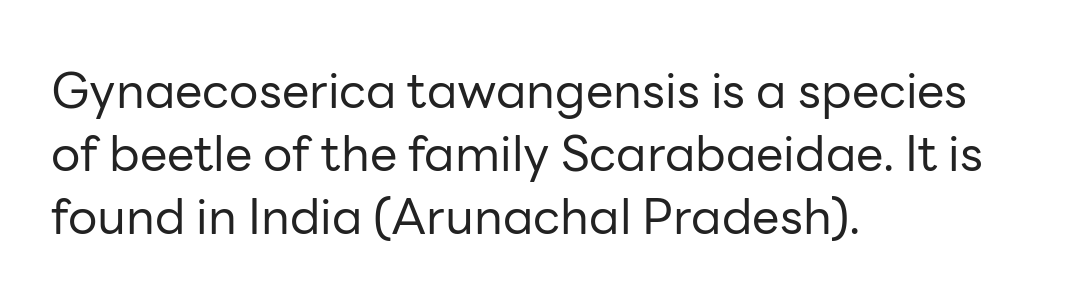
Check under the words: just untouched page. Is this a fixed-width face? No — the glyphs have proportional, varying widths. Is the block centered? No — it sits flush against the left margin. The designer went with a sans here, leaving each stem footless. The lettering stays uniformly vertical, giving the passage a roman look.
